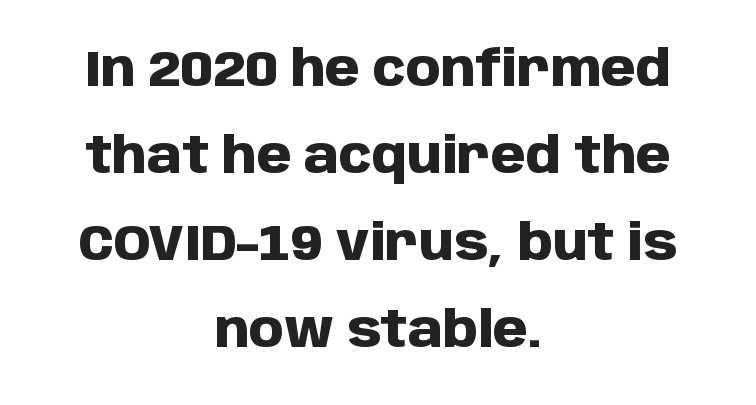
{"serif": "no", "italic": "no", "bold": "yes", "weight": "heavy", "width": "normal", "stroke_contrast": "low", "x_height": "large", "monospaced": "no", "underline": "no", "align": "center", "line_spacing_ratio": 1.74, "letter_spacing": "normal", "letter_spacing_em": 0.0, "glyph_px": 50}
